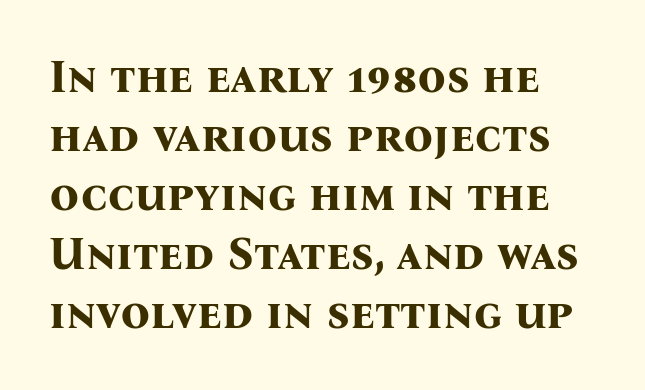
Q: Is the text bold? A: Yes.
Q: Is the text italic (slanted)? A: No, it is upright.
Q: Is the typeface a serif or a sans-serif typeface? A: Serif.
Q: Is the text underlined? A: No.
Q: How is the paragraph aligned? A: Left-aligned.
Q: Is the spacing between letters normal or unusually wide? A: Normal.
Q: Is the spacing between lines tight, normal or loose? A: Normal.
Q: Width (condensed, normal, or wide)? A: Normal.
Q: Stroke contrast? A: Medium.
Q: x-height? A: Medium.
Q: Monospaced? A: No.
